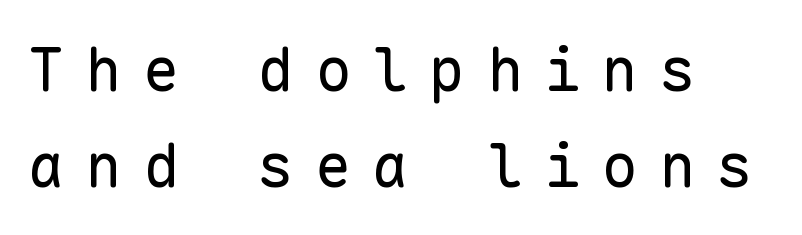
The typography opts for an upright posture over an oblique one. Weight class: somewhere from thin through regular. Students, note that the glyphs here are deliberately spaced far apart. A normal amount of white space separates one row of letters from the next. The typeface chosen for these lines omits serifs.
